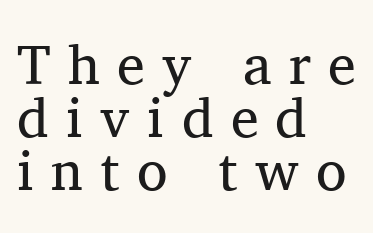
Q: Is the text bold? A: No.
Q: Is the text italic (slanted)? A: No, it is upright.
Q: Is the typeface a serif or a sans-serif typeface? A: Serif.
Q: Is the text underlined? A: No.
Q: How is the paragraph aligned? A: Left-aligned.
Q: Is the spacing between letters normal or unusually wide? A: Unusually wide.
Q: Is the spacing between lines tight, normal or loose? A: Tight.
Q: Width (condensed, normal, or wide)? A: Normal.
Q: Stroke contrast? A: Medium.
Q: x-height? A: Medium.
Q: Monospaced? A: No.
